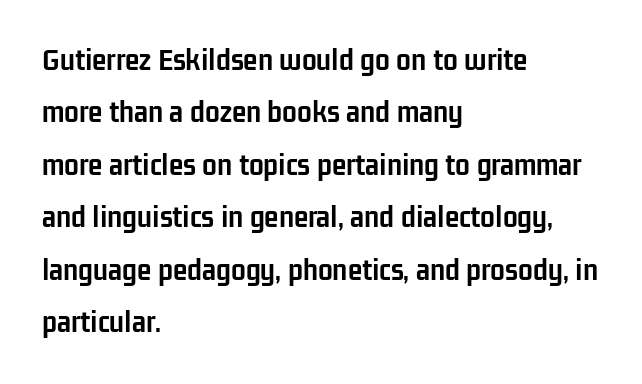
{"serif": "no", "italic": "no", "bold": "yes", "weight": "semibold", "width": "condensed", "stroke_contrast": "low", "x_height": "medium", "monospaced": "no", "underline": "no", "align": "left", "line_spacing": "normal", "line_spacing_ratio": 1.59, "letter_spacing": "normal", "letter_spacing_em": 0.0, "glyph_px": 33}
